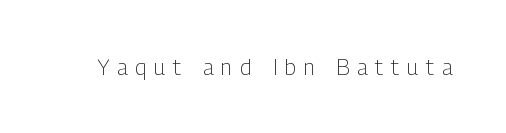
Q: Is the text bold? A: No.
Q: Is the text italic (slanted)? A: No, it is upright.
Q: Is the text underlined? A: No.
Q: Is the spacing between letters normal or unusually wide? A: Unusually wide.
